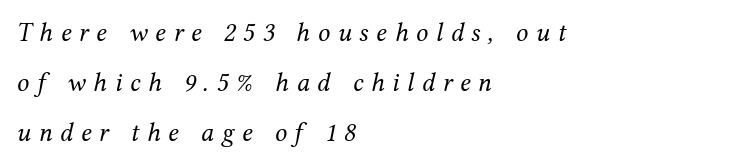
{"italic": "yes", "lean": "right", "slant_degrees": 12, "bold": "no", "underline": "no", "align": "left", "line_spacing_ratio": 1.86, "letter_spacing": "wide", "letter_spacing_em": 0.28, "glyph_px": 27}
